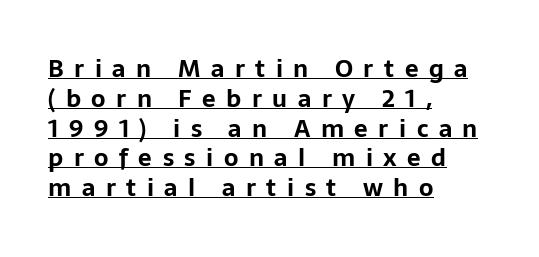
{"italic": "no", "bold": "yes", "underline": "yes", "align": "left", "line_spacing_ratio": 1.24, "letter_spacing": "wide", "letter_spacing_em": 0.44, "glyph_px": 24}
